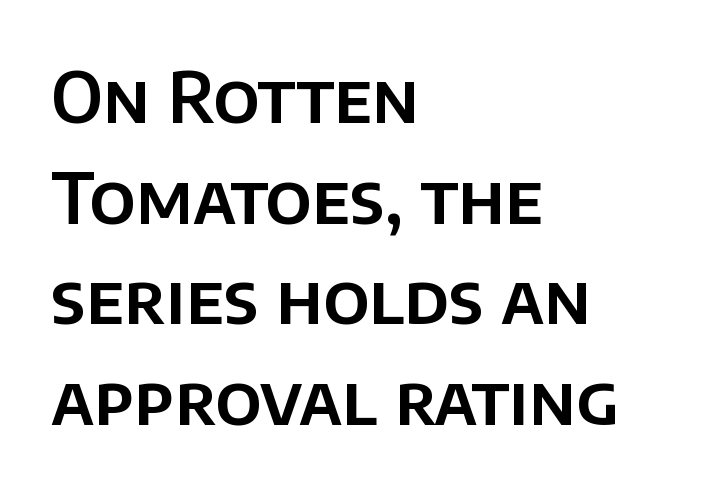
Q: Is the text italic (slanted)? A: No, it is upright.
Q: Is the typeface a serif or a sans-serif typeface? A: Sans-serif.
Q: Is the text underlined? A: No.
Q: How is the paragraph aligned? A: Left-aligned.
Q: Is the spacing between letters normal or unusually wide? A: Normal.
Q: Is the spacing between lines tight, normal or loose? A: Normal.
Q: Width (condensed, normal, or wide)? A: Normal.
Q: Stroke contrast? A: Low.
Q: x-height? A: Large.
Q: Monospaced? A: No.
